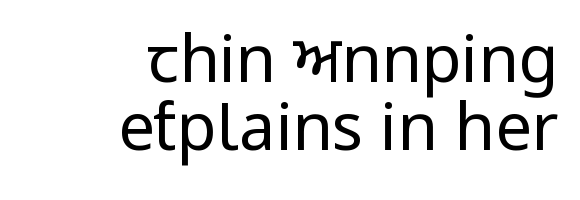
{"serif": "no", "italic": "no", "bold": "no", "weight": "regular", "width": "condensed", "stroke_contrast": "low", "x_height": "large", "monospaced": "no", "underline": "no", "align": "right", "line_spacing": "tight", "line_spacing_ratio": 1.05, "letter_spacing": "normal", "letter_spacing_em": 0.0, "glyph_px": 65}
